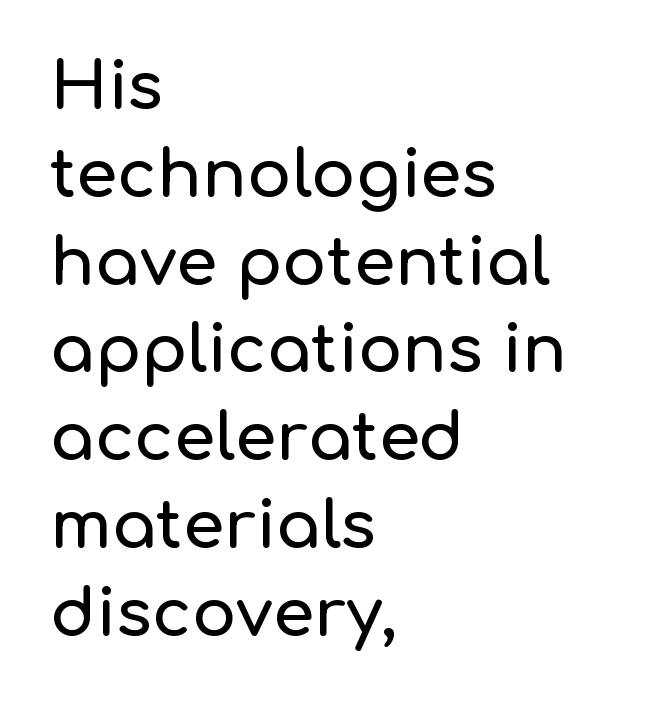
The image shows 66 px sans-serif type, upright; set left-aligned, normal line spacing (1.33x), normal letter spacing, not underlined; low stroke contrast and a medium x-height.
